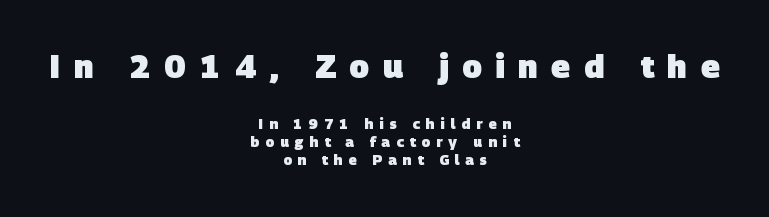
The image shows 32 px heavy sans-serif type; set centered, normal line spacing (1.31x), unusually wide letter spacing (+0.43 em), not underlined; the first (top) block is 2.29x larger; low stroke contrast and a large x-height.
